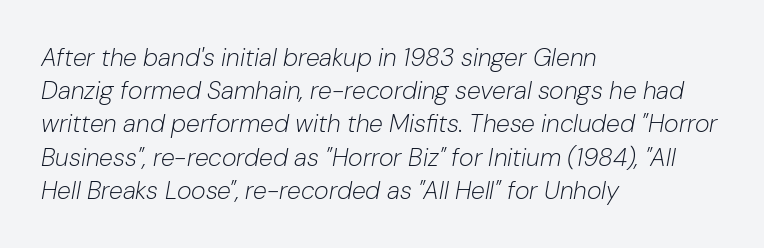
Q: Is the text bold? A: No.
Q: Is the text italic (slanted)? A: Yes, it leans right by about 10 degrees.
Q: Is the text underlined? A: No.
Q: How is the paragraph aligned? A: Left-aligned.
Q: Is the spacing between letters normal or unusually wide? A: Normal.
Q: Is the spacing between lines tight, normal or loose? A: Normal.
